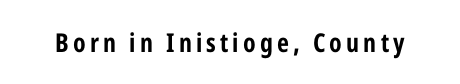
Q: Is the text bold? A: Yes.
Q: Is the text italic (slanted)? A: No, it is upright.
Q: Is the text underlined? A: No.
